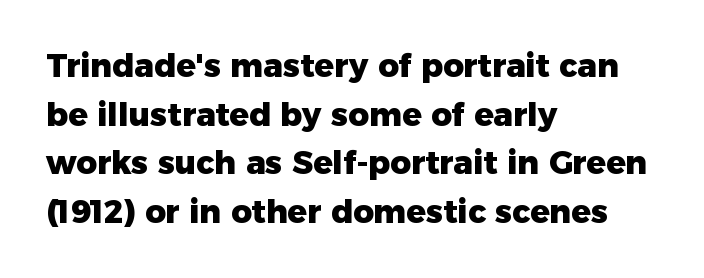
Q: Is the text bold? A: Yes.
Q: Is the text italic (slanted)? A: No, it is upright.
Q: Is the typeface a serif or a sans-serif typeface? A: Sans-serif.
Q: Is the text underlined? A: No.
Q: How is the paragraph aligned? A: Left-aligned.
Q: Is the spacing between letters normal or unusually wide? A: Normal.
Q: Is the spacing between lines tight, normal or loose? A: Normal.
Q: Width (condensed, normal, or wide)? A: Normal.
Q: Stroke contrast? A: Low.
Q: x-height? A: Medium.
Q: Monospaced? A: No.
